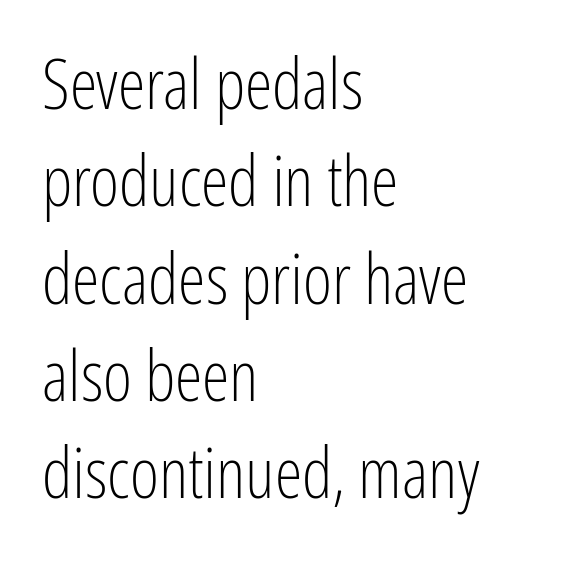
Glance below the letters and you will spot only blank space. Unbolded letterforms with no extra heft. A normal amount of white space separates one row of letters from the next. Stroke terminals: plain, sans-serif. The lines are quadded left.
